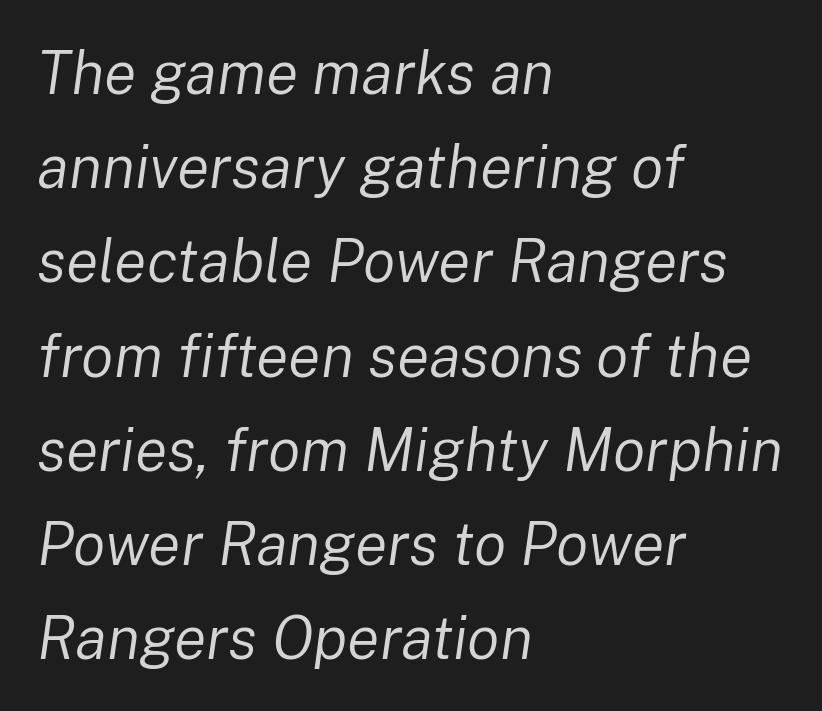
The image shows 60 px regular-weight type, italic (leaning right); set left-aligned, normal line spacing (1.57x), normal letter spacing, not underlined; low stroke contrast and a medium x-height.
